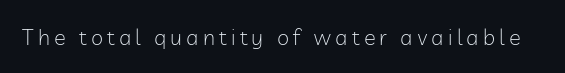
The specimen reads as upright at a glance. The face looks like a standard text weight, possibly lighter. Nobody drew a line under any word here.
